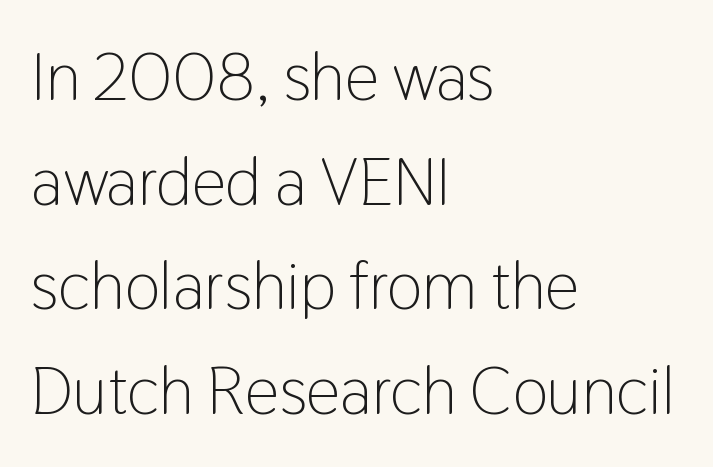
Nothing heavy about these letters — not bold at all. Serifs: no, the terminals of the letterforms are clean. The letters advance in unequal steps, a hallmark of proportional type. The horizontal fit of the characters is conventional and even. Reading down the block, your eye returns to a fixed left position each line. Ascenders rise straight up at ninety degrees.
